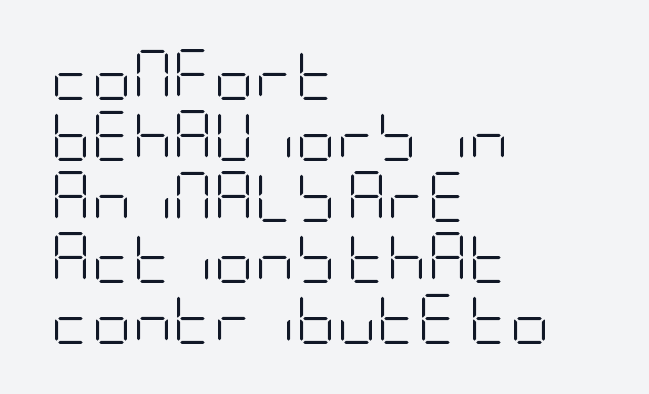
{"serif": "no", "italic": "no", "bold": "no", "weight": "light", "width": "condensed", "stroke_contrast": "low", "x_height": "large", "underline": "no", "align": "left", "line_spacing_ratio": 1.22, "letter_spacing": "normal", "letter_spacing_em": 0.0, "glyph_px": 50}
